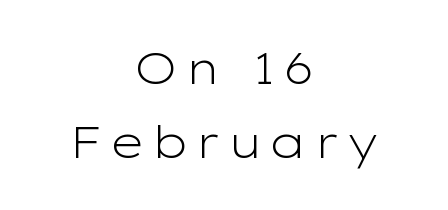
{"serif": "no", "italic": "no", "bold": "no", "weight": "light", "width": "wide", "stroke_contrast": "low", "x_height": "medium", "monospaced": "no", "underline": "no", "align": "center", "line_spacing": "normal", "line_spacing_ratio": 1.65, "glyph_px": 45}
